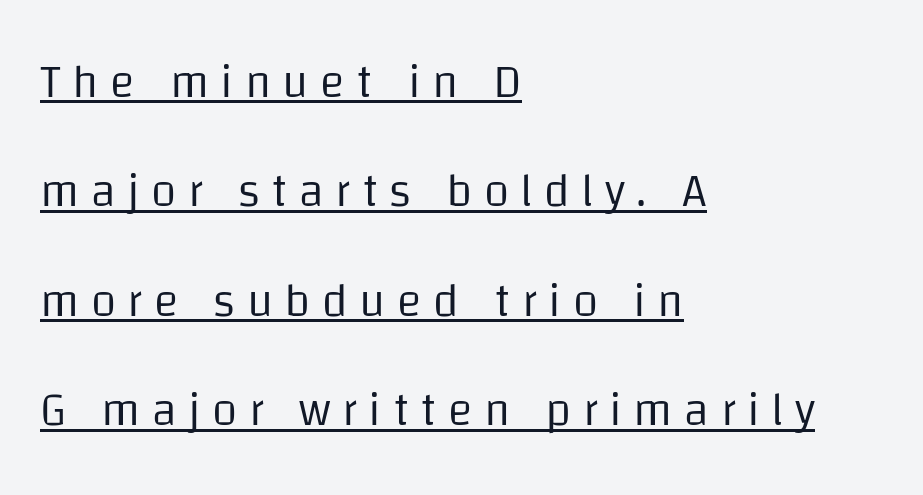
This is sans-serif lettering, the kind often seen on screens and signage. Each letter keeps its own natural width here, so spacing adapts to shape. Each new line begins a long way beneath the previous one. Check the space under the baseline: a stroke is drawn there. A typesetter would mark this as roman, not italic. The ragged edge is on the right, which tells us the setting is flush left.
